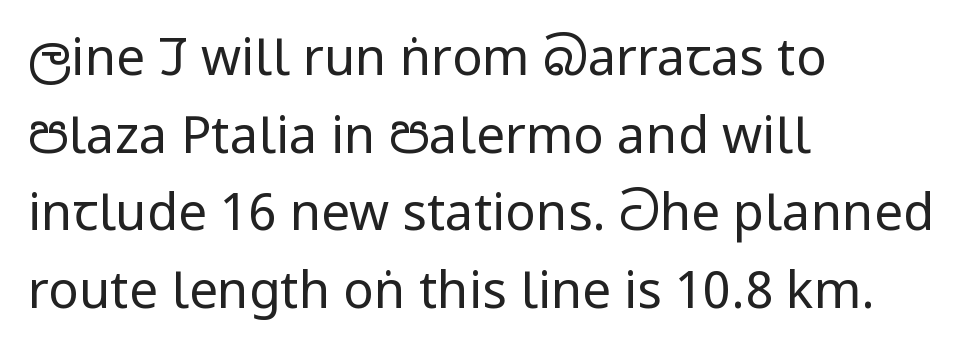
{"serif": "no", "italic": "no", "bold": "no", "weight": "regular", "width": "condensed", "stroke_contrast": "low", "x_height": "large", "monospaced": "no", "underline": "no", "align": "left", "line_spacing": "normal", "line_spacing_ratio": 1.52, "letter_spacing": "normal", "letter_spacing_em": 0.0, "glyph_px": 51}
